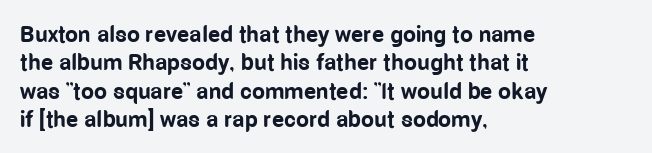
{"italic": "no", "bold": "yes", "underline": "no", "align": "left", "line_spacing_ratio": 1.23, "letter_spacing": "normal", "letter_spacing_em": 0.0, "glyph_px": 23}
